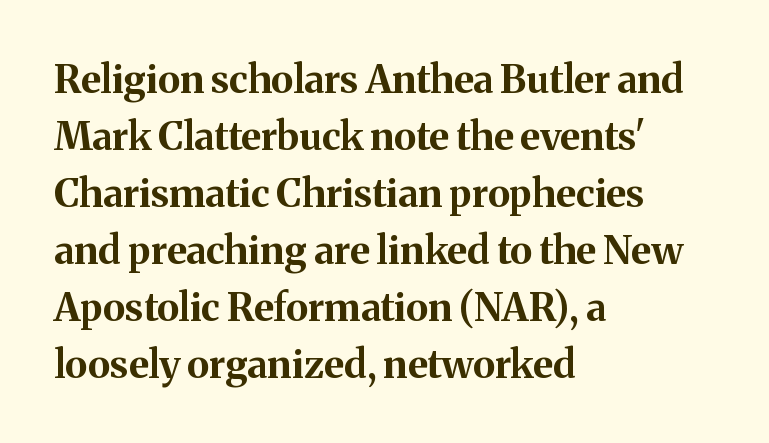
{"serif": "yes", "italic": "no", "bold": "yes", "weight": "bold", "width": "normal", "stroke_contrast": "medium", "x_height": "medium", "monospaced": "no", "underline": "no", "align": "left", "line_spacing": "normal", "line_spacing_ratio": 1.46, "letter_spacing": "normal", "letter_spacing_em": 0.0, "glyph_px": 39}
